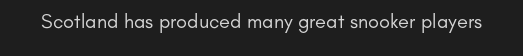
Q: Is the text bold? A: No.
Q: Is the text italic (slanted)? A: No, it is upright.
Q: Is the text underlined? A: No.
Q: Is the spacing between letters normal or unusually wide? A: Normal.
